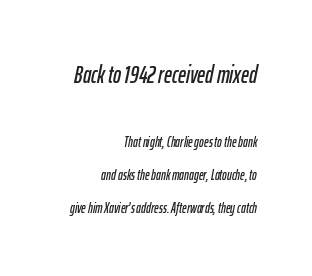
{"italic": "yes", "lean": "right", "slant_degrees": 12, "underline": "no", "align": "right", "line_spacing": "loose", "line_spacing_ratio": 2.37, "letter_spacing": "normal", "letter_spacing_em": 0.0, "larger_block": "first", "size_ratio": 1.71, "glyph_px": 24}
